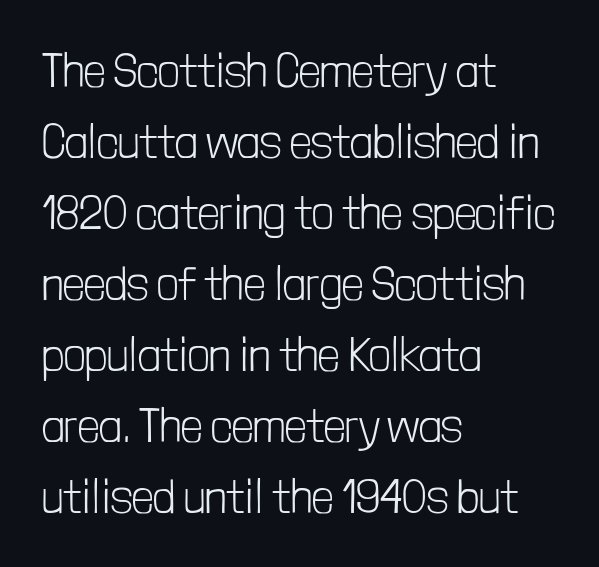
The image shows 47 px light, condensed sans-serif type, upright; set left-aligned, normal line spacing (1.51x), normal letter spacing, not underlined; low stroke contrast and a medium x-height.
